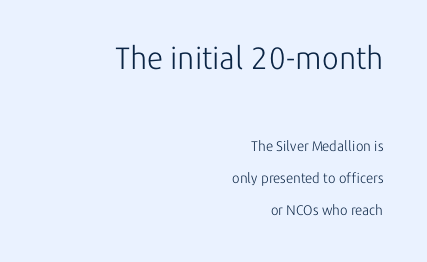
Q: Is the text bold? A: No.
Q: Is the text italic (slanted)? A: No, it is upright.
Q: Is the typeface a serif or a sans-serif typeface? A: Sans-serif.
Q: Is the text underlined? A: No.
Q: How is the paragraph aligned? A: Right-aligned.
Q: Is the spacing between letters normal or unusually wide? A: Normal.
Q: Is the spacing between lines tight, normal or loose? A: Loose.
Q: Which block of text is set in a larger size, the first (top) or the second (bottom)? A: The first (top) one.
Q: Width (condensed, normal, or wide)? A: Normal.
Q: Stroke contrast? A: Low.
Q: x-height? A: Medium.
Q: Monospaced? A: No.
